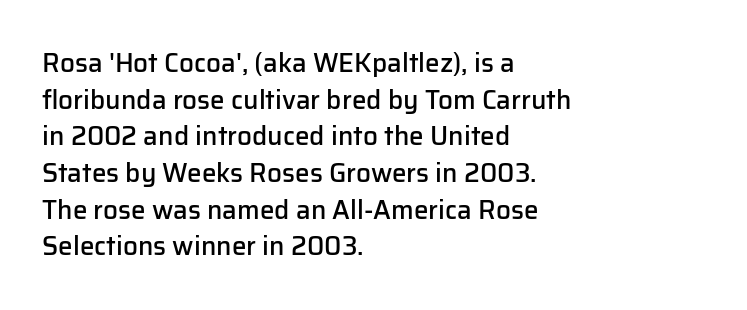
Every row of glyphs begins at an identical x-position on the left. Summary of weight: moderately heavy, a semibold. Evenly set lines give the paragraph a standard silhouette. In terms of letterspacing, this is plain default setting. When letters stand straight like this, we call the style roman or upright. The gap between lines stays unmarked.
